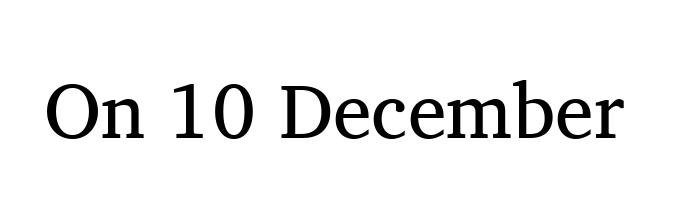
The image shows 78 px regular-weight serif type, upright; set normal letter spacing, not underlined; medium stroke contrast and a medium x-height.
